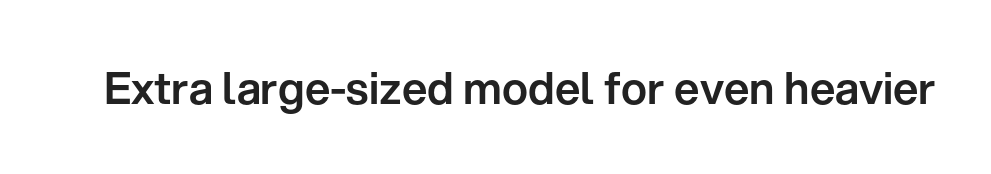
{"serif": "no", "italic": "no", "width": "normal", "stroke_contrast": "low", "x_height": "medium", "monospaced": "no", "underline": "no", "letter_spacing": "normal", "letter_spacing_em": 0.0, "glyph_px": 44}
